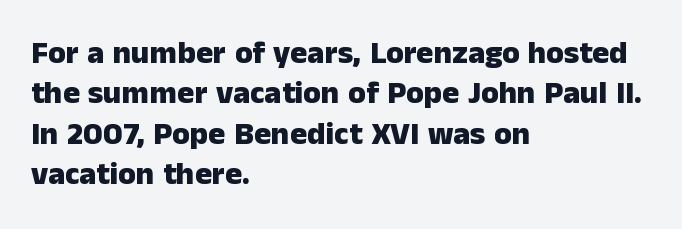
The rendering uses a moderate line-height, typical for paragraphs. What weight is shown? A full bold with thick strokes. The letters sit at their default tracking, neither squeezed nor spread. Font category for this specimen: sans-serif.
